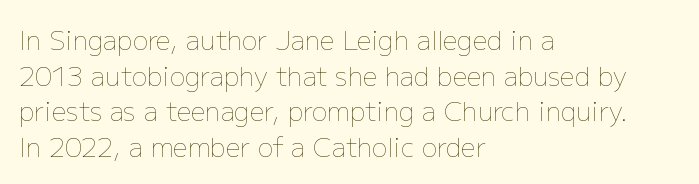
The image shows 26 px text type, upright; set left-aligned, normal line spacing (1.37x), normal letter spacing, not underlined.
